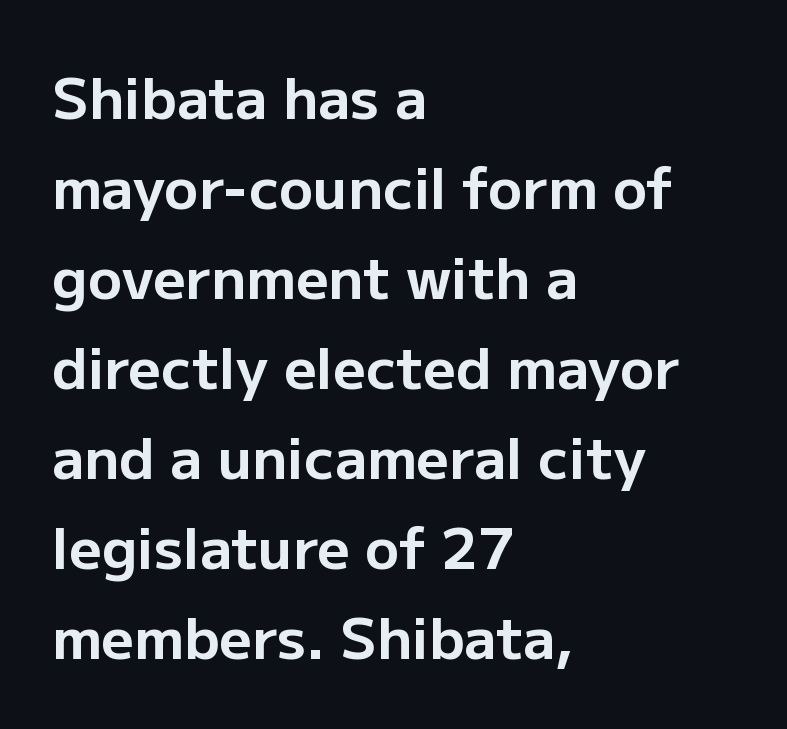
Notice how the stems are strictly vertical — no italics here. Interline gaps are of average width in this sample. Nothing sits at the stroke ends, so this counts as sans-serif. This sample has the flowing, uneven cadence of proportional lettering. These lines stack with their left ends in a neat column. Here the glyphs are tracked normally, forming tight word shapes.
